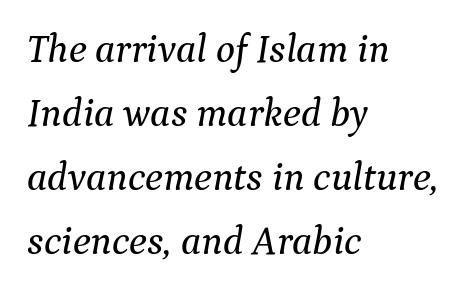
The image shows 40 px serif type, italic (leaning right); set left-aligned, normal line spacing (1.6x), normal letter spacing, not underlined; medium stroke contrast and a medium x-height.
